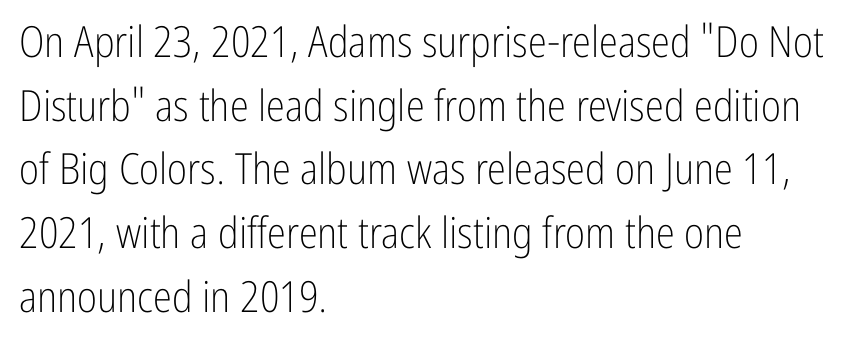
The image shows 43 px light, condensed sans-serif type, upright; set left-aligned, normal line spacing (1.48x), normal letter spacing, not underlined; low stroke contrast and a medium x-height.
